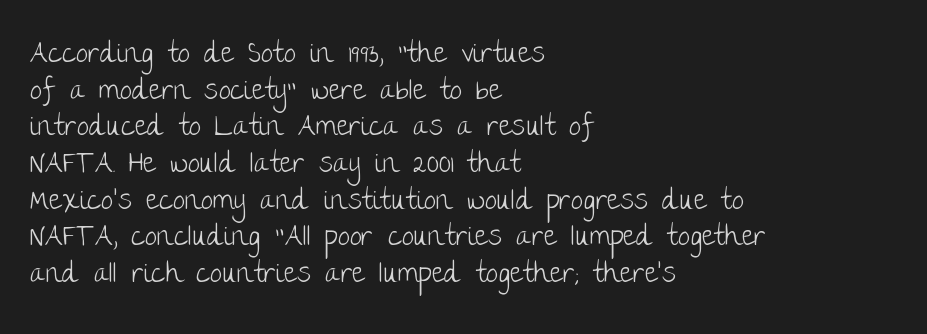
{"serif": "no", "italic": "no", "bold": "no", "weight": "light", "width": "normal", "stroke_contrast": "low", "x_height": "large", "monospaced": "no", "underline": "no", "align": "left", "line_spacing": "normal", "line_spacing_ratio": 1.31, "letter_spacing": "normal", "letter_spacing_em": 0.0, "glyph_px": 28}
